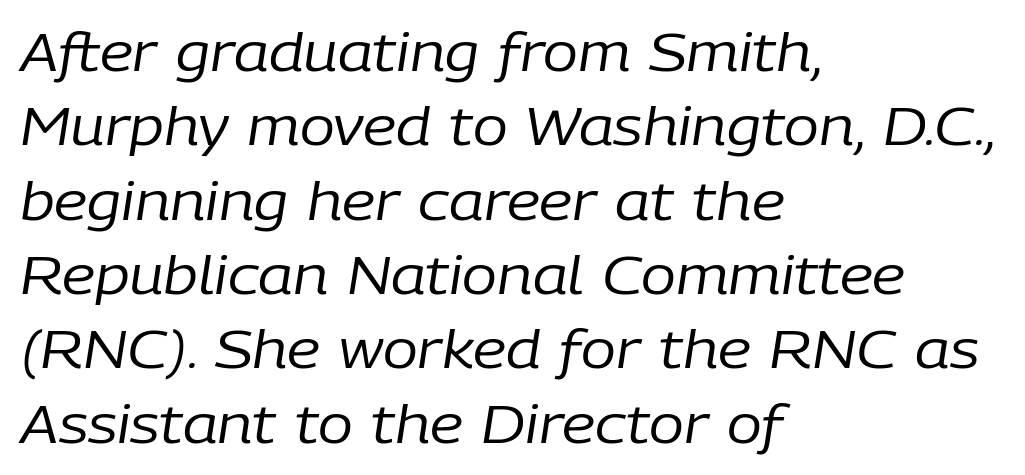
The typesetter chose a ragged-right arrangement here. Vertical stems look standard width or narrower in stroke. The gap between lines stays unmarked. Spacing between characters is what you'd get straight out of the box. The rendering uses natural spacing where letterforms have individual widths. Baseline-to-baseline distance is the conventional proportion of letter height.
